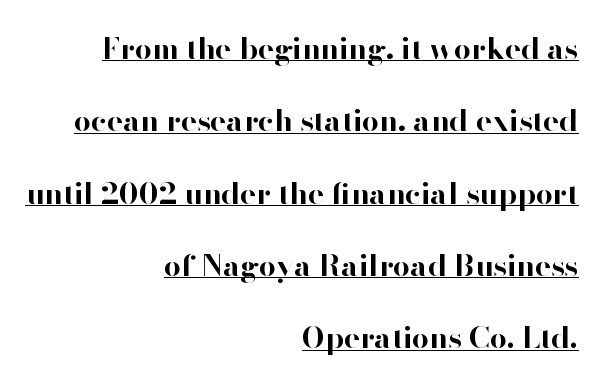
The image shows 30 px bold sans-serif type, upright; set right-aligned, loose line spacing (2.41x), normal letter spacing, underlined; high stroke contrast and a small x-height.
